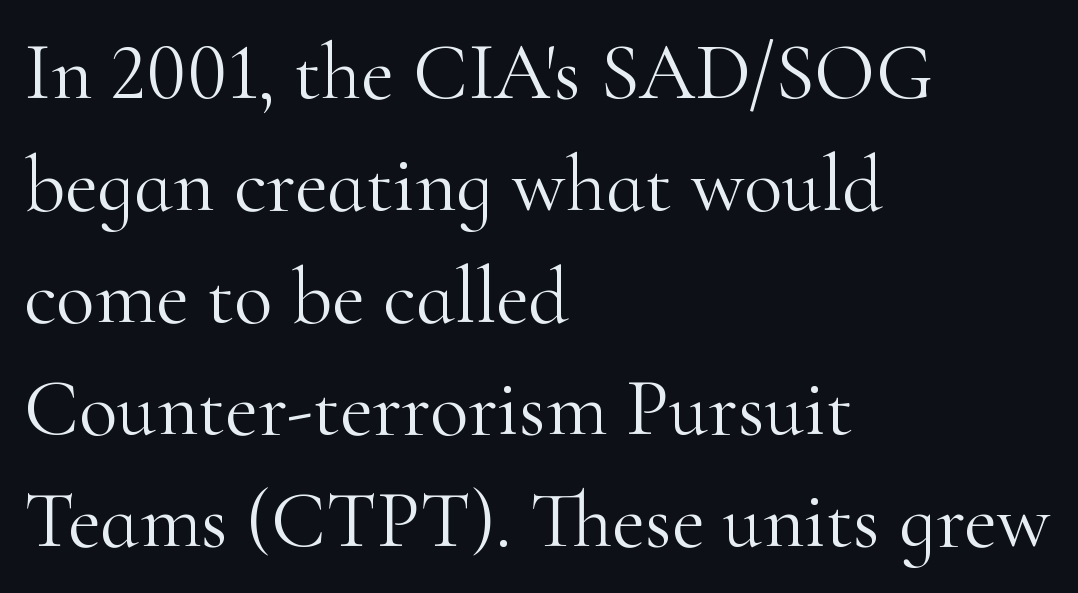
The image shows 80 px light serif type, upright; set left-aligned, normal line spacing (1.4x), normal letter spacing, not underlined; high stroke contrast and a small x-height.
